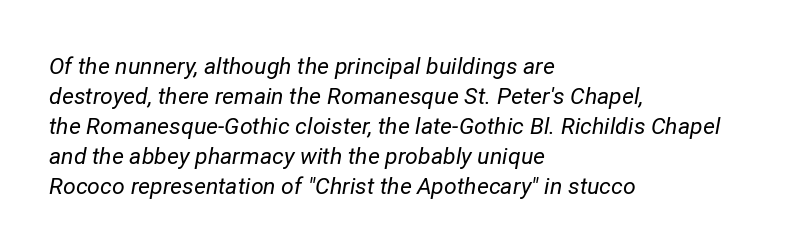
Q: Is the text bold? A: No.
Q: Is the text italic (slanted)? A: Yes, it leans right by about 12 degrees.
Q: Is the text underlined? A: No.
Q: How is the paragraph aligned? A: Left-aligned.
Q: Is the spacing between letters normal or unusually wide? A: Normal.
Q: Is the spacing between lines tight, normal or loose? A: Normal.
